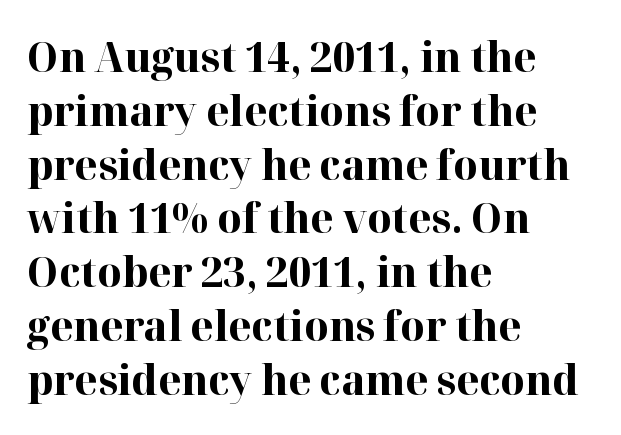
One glance says typical: line gaps are just what's usual. All the whitespace from short lines collects on the right. The font's upright variant was chosen for this text. Honestly, the letter spacing is just normal — you wouldn't notice it. Stroke thickness is high; the sample reads as a true bold.
